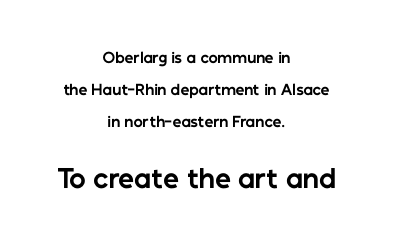
{"italic": "no", "bold": "yes", "underline": "no", "align": "center", "line_spacing": "loose", "line_spacing_ratio": 2.3, "letter_spacing": "normal", "letter_spacing_em": 0.0, "larger_block": "second", "size_ratio": 1.79, "glyph_px": 25}
